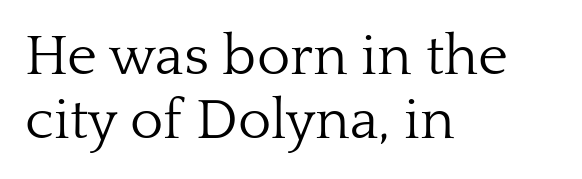
What stands out about the letter spacing? Nothing — it is the standard amount. How would I describe the line gaps? Narrow and economical. Each stroke keeps to a modest, everyday thickness or less. Tall strokes in this sample are plumb rather than angled. Looks like regular typesetting: each glyph gets only the width it needs. Serif or sans? Serif — the stroke terminals have little feet.
